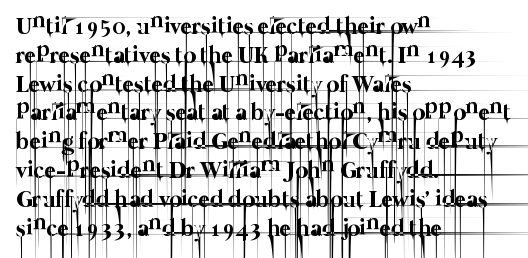
{"bold": "no", "underline": "no", "align": "left", "line_spacing_ratio": 1.2, "letter_spacing": "normal", "letter_spacing_em": 0.0, "glyph_px": 24}
